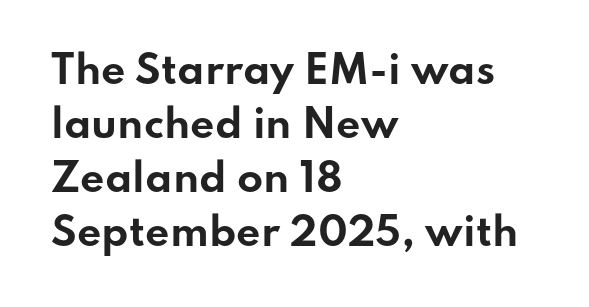
Q: Is the text bold? A: Yes.
Q: Is the text italic (slanted)? A: No, it is upright.
Q: Is the typeface a serif or a sans-serif typeface? A: Sans-serif.
Q: Is the text underlined? A: No.
Q: How is the paragraph aligned? A: Left-aligned.
Q: Is the spacing between letters normal or unusually wide? A: Normal.
Q: Is the spacing between lines tight, normal or loose? A: Normal.
Q: Width (condensed, normal, or wide)? A: Wide.
Q: Stroke contrast? A: Low.
Q: x-height? A: Small.
Q: Monospaced? A: No.
